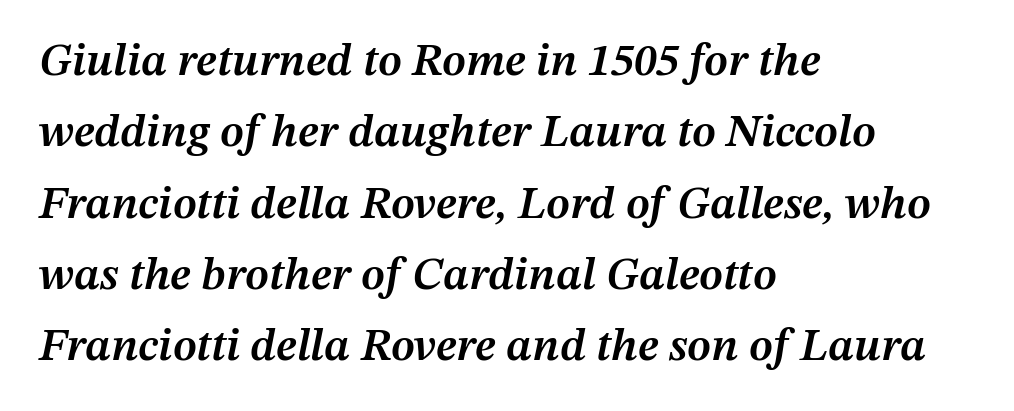
The image shows 46 px semibold type, italic (leaning right); set left-aligned, normal line spacing (1.55x), normal letter spacing, not underlined; medium stroke contrast and a medium x-height.
